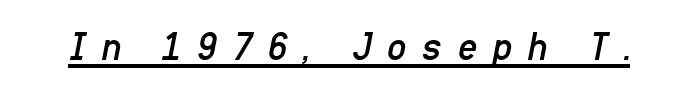
The typography opts for an oblique posture over an upright one. Decoration check: the copy is underlined. The font is comparable to plain body text, perhaps lighter. The letters are spread apart with noticeably loose tracking. The face used here is proportionally spaced, like ordinary book or web type.
